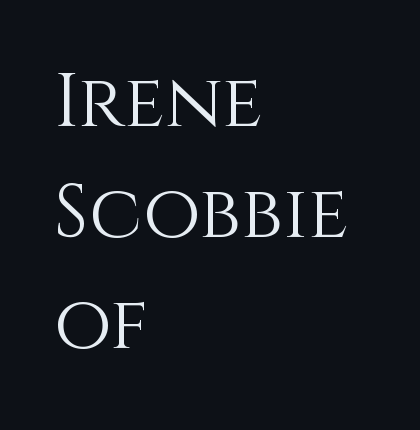
Q: Is the text bold? A: No.
Q: Is the text italic (slanted)? A: No, it is upright.
Q: Is the text underlined? A: No.
Q: How is the paragraph aligned? A: Left-aligned.
Q: Is the spacing between letters normal or unusually wide? A: Normal.
Q: Is the spacing between lines tight, normal or loose? A: Normal.
Q: Width (condensed, normal, or wide)? A: Normal.
Q: x-height? A: Large.
Q: Monospaced? A: No.
